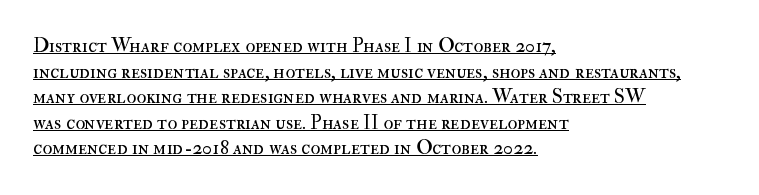
The image shows 20 px text type, upright; set left-aligned, normal line spacing (1.28x), normal letter spacing, underlined.
